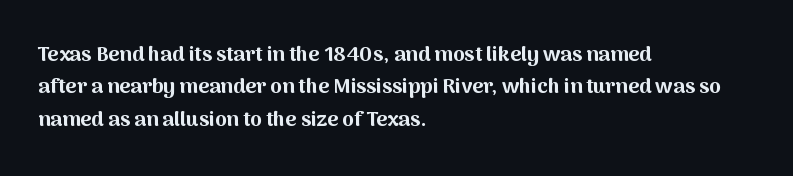
The image shows 21 px bold type, upright; set left-aligned, normal line spacing (1.54x), normal letter spacing, not underlined.
